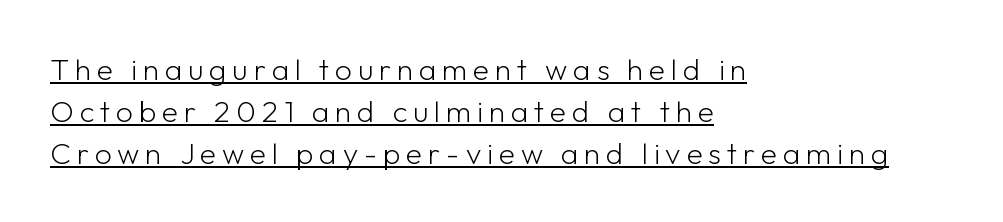
A quiet, ordinary-to-light weight characterises the typeface. These lines are rendered in a variable-pitch font. What decoration does the sample have? An underline. Italic? Not at all — the glyphs are vertical. This rendering uses left alignment, leaving the right contour irregular.
